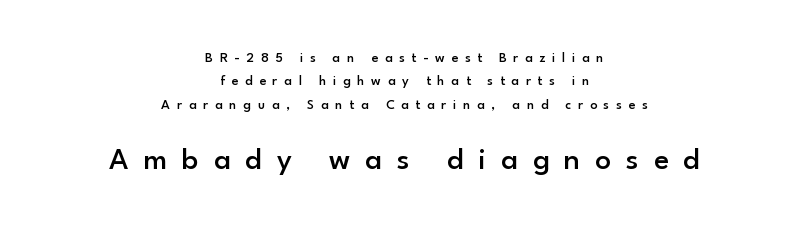
The image shows 31 px semibold sans-serif type, upright; set centered, normal line spacing (1.67x), unusually wide letter spacing (+0.48 em), not underlined; the second (bottom) block is 2.21x larger; low stroke contrast and a small x-height.
